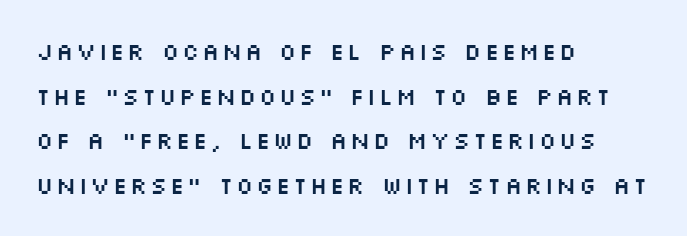
Q: Is the text italic (slanted)? A: No, it is upright.
Q: Is the text underlined? A: No.
Q: How is the paragraph aligned? A: Left-aligned.
Q: Is the spacing between lines tight, normal or loose? A: Loose.
